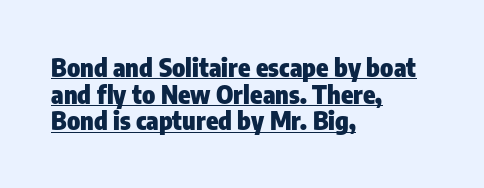
The image shows 25 px bold type, upright; set left-aligned, tight line spacing (1.07x), normal letter spacing, underlined.
